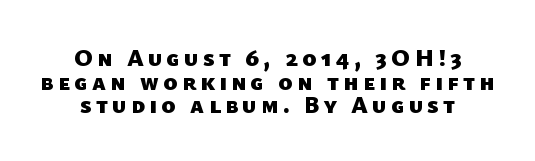
Q: Is the text bold? A: Yes.
Q: Is the text underlined? A: No.
Q: Is the spacing between lines tight, normal or loose? A: Tight.
